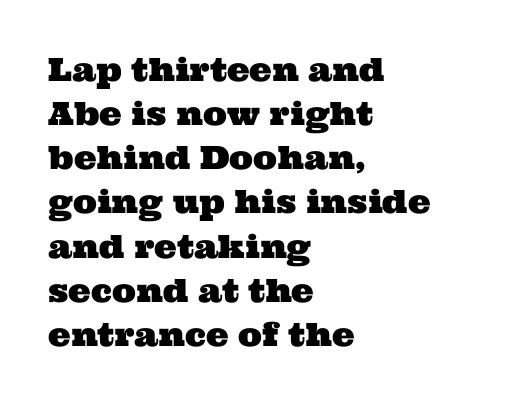
The image shows 32 px wide serif type; set left-aligned, normal line spacing (1.38x), normal letter spacing, not underlined; medium stroke contrast and a medium x-height.
